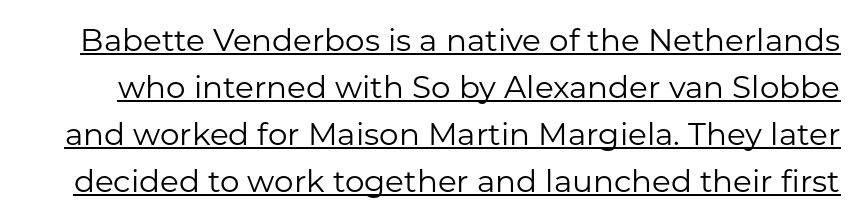
The image shows 31 px regular-weight sans-serif type, upright; set normal line spacing (1.52x), normal letter spacing, underlined; low stroke contrast and a medium x-height.
